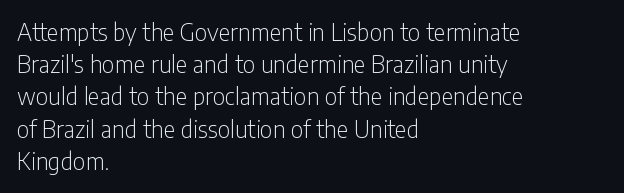
{"italic": "no", "bold": "no", "underline": "no", "align": "left", "line_spacing": "normal", "line_spacing_ratio": 1.4, "letter_spacing": "normal", "letter_spacing_em": 0.0, "glyph_px": 23}
